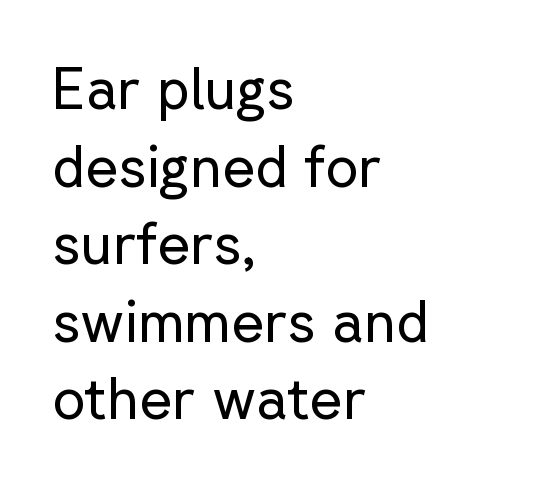
{"serif": "no", "italic": "no", "bold": "no", "weight": "regular", "width": "normal", "stroke_contrast": "low", "x_height": "medium", "monospaced": "no", "underline": "no", "align": "left", "line_spacing": "normal", "line_spacing_ratio": 1.36, "letter_spacing": "normal", "letter_spacing_em": 0.0, "glyph_px": 57}
